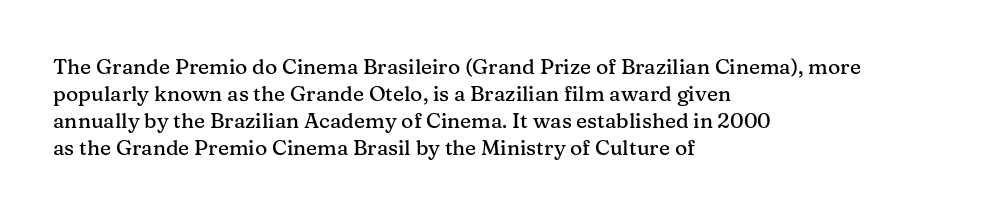
The image shows 21 px text type, upright; set left-aligned, normal line spacing (1.28x), normal letter spacing, not underlined.
